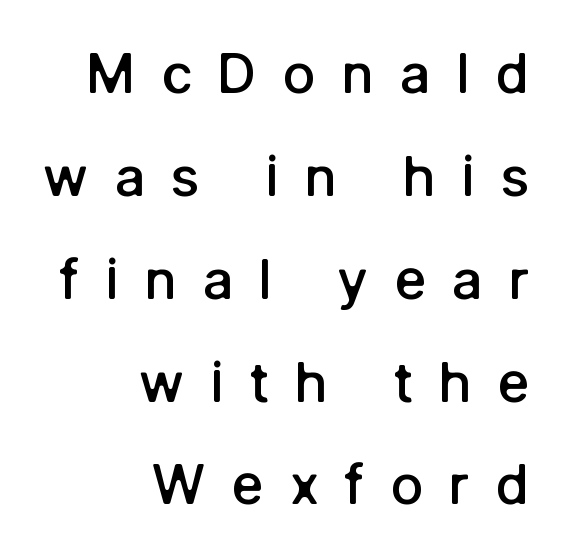
{"serif": "no", "italic": "no", "bold": "semi", "weight": "semibold", "width": "normal", "stroke_contrast": "low", "x_height": "medium", "monospaced": "no", "underline": "no", "align": "right", "line_spacing_ratio": 1.87, "letter_spacing": "wide", "letter_spacing_em": 0.46, "glyph_px": 55}
